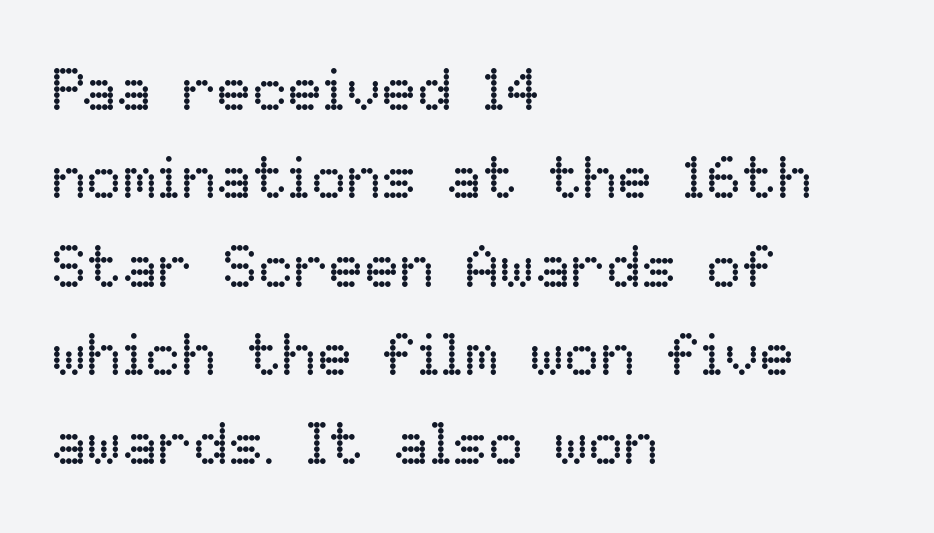
{"italic": "no", "bold": "no", "weight": "regular", "width": "normal", "stroke_contrast": "low", "x_height": "medium", "monospaced": "no", "underline": "no", "align": "left", "line_spacing": "normal", "line_spacing_ratio": 1.5, "letter_spacing": "normal", "letter_spacing_em": 0.0, "glyph_px": 59}
